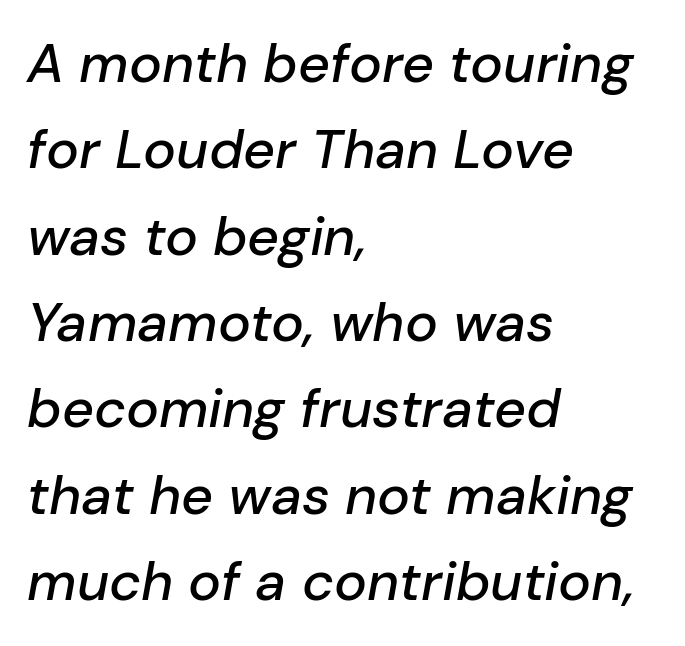
Q: Is the text italic (slanted)? A: Yes, it leans right by about 10 degrees.
Q: Is the text underlined? A: No.
Q: How is the paragraph aligned? A: Left-aligned.
Q: Is the spacing between letters normal or unusually wide? A: Normal.
Q: Is the spacing between lines tight, normal or loose? A: Normal.
Q: Width (condensed, normal, or wide)? A: Normal.
Q: Stroke contrast? A: Low.
Q: x-height? A: Medium.
Q: Monospaced? A: No.
